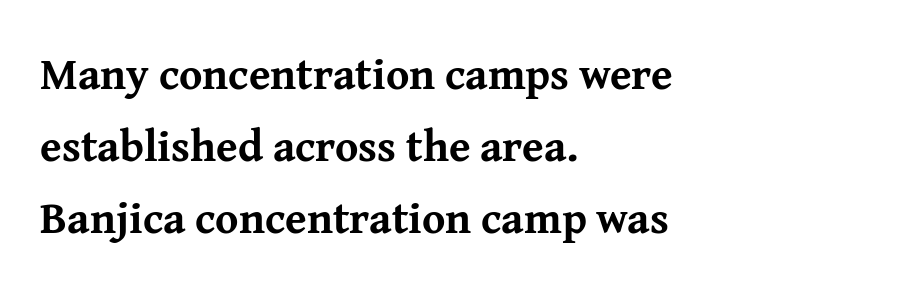
The image shows 44 px bold serif type, upright; set left-aligned, normal line spacing (1.64x), normal letter spacing, not underlined; medium stroke contrast and a medium x-height.
